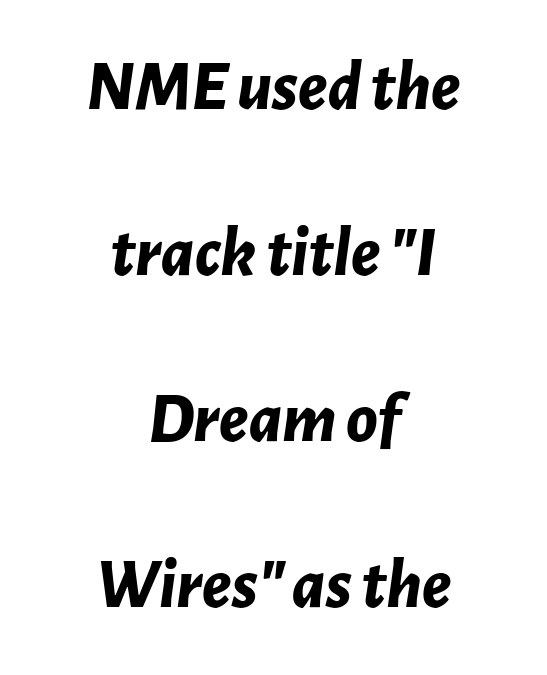
Q: Is the text bold? A: Yes.
Q: Is the text italic (slanted)? A: Yes, it leans right by about 7 degrees.
Q: Is the text underlined? A: No.
Q: How is the paragraph aligned? A: Centered.
Q: Is the spacing between letters normal or unusually wide? A: Normal.
Q: Is the spacing between lines tight, normal or loose? A: Loose.
Q: Width (condensed, normal, or wide)? A: Normal.
Q: Stroke contrast? A: Low.
Q: x-height? A: Medium.
Q: Monospaced? A: No.
